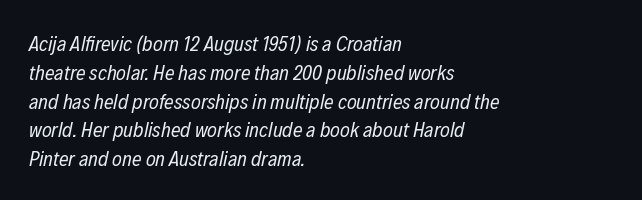
{"italic": "yes", "lean": "right", "slant_degrees": 12, "bold": "no", "underline": "no", "align": "left", "line_spacing": "normal", "line_spacing_ratio": 1.37, "letter_spacing": "normal", "letter_spacing_em": 0.0, "glyph_px": 21}
